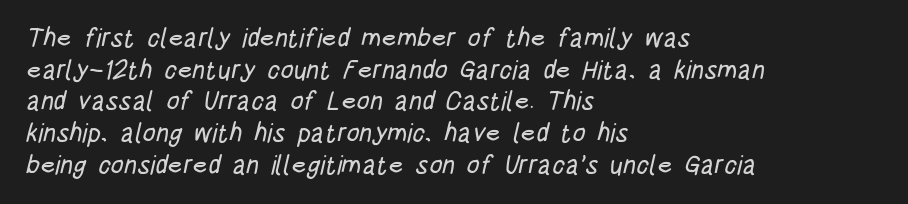
{"underline": "no", "align": "left", "line_spacing_ratio": 1.22, "letter_spacing": "normal", "letter_spacing_em": 0.0, "glyph_px": 26}
